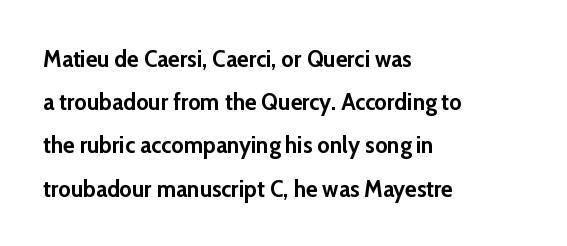
Bare-footed words on every line. The typesetter chose a ragged-right arrangement here. A full-strength bold gives these letters their thick strokes. Italic: no, the glyphs are upright roman. The face used here is rendered with its standard letterfit.
